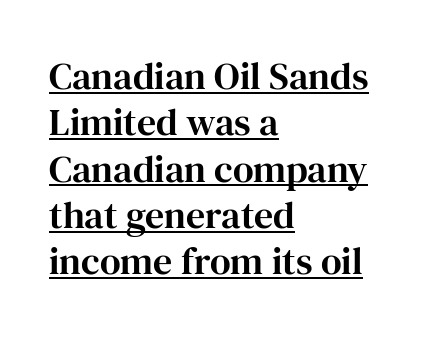
{"serif": "yes", "italic": "no", "width": "normal", "stroke_contrast": "high", "x_height": "medium", "monospaced": "no", "underline": "yes", "align": "left", "line_spacing_ratio": 1.22, "letter_spacing": "normal", "letter_spacing_em": 0.0, "glyph_px": 38}
